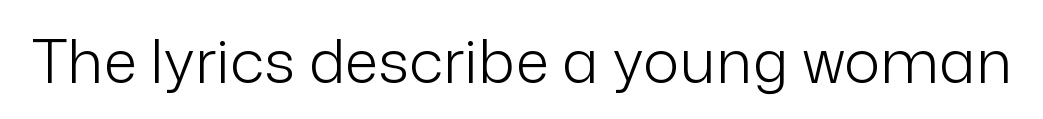
The image shows 61 px light sans-serif type, upright; set normal letter spacing, not underlined; low stroke contrast and a medium x-height.
